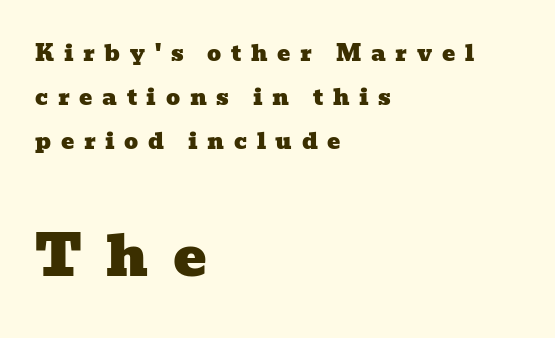
{"serif": "yes", "width": "wide", "stroke_contrast": "low", "x_height": "medium", "monospaced": "no", "underline": "no", "align": "left", "line_spacing": "loose", "line_spacing_ratio": 1.99, "letter_spacing": "wide", "letter_spacing_em": 0.44, "larger_block": "second", "size_ratio": 2.55, "glyph_px": 56}
